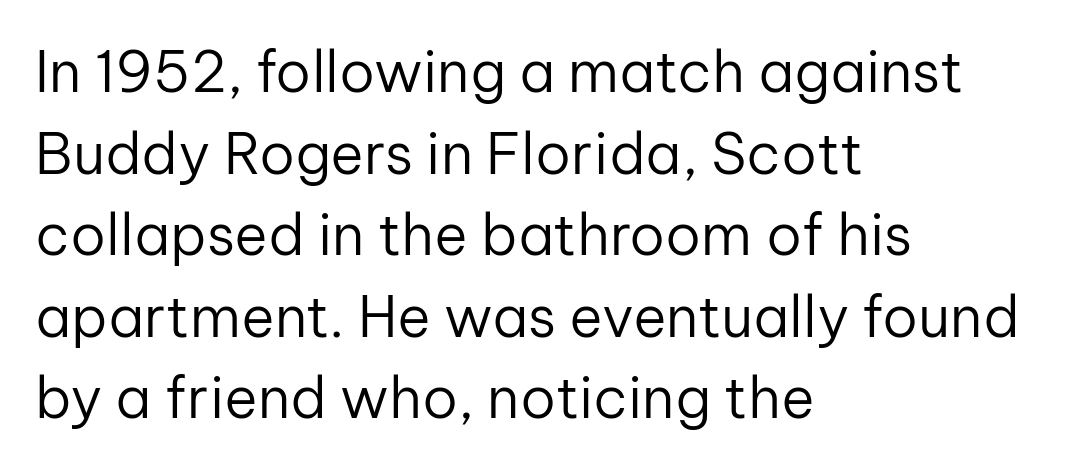
The image shows 57 px regular-weight sans-serif type, upright; set left-aligned, normal line spacing (1.43x), normal letter spacing, not underlined; low stroke contrast and a medium x-height.
